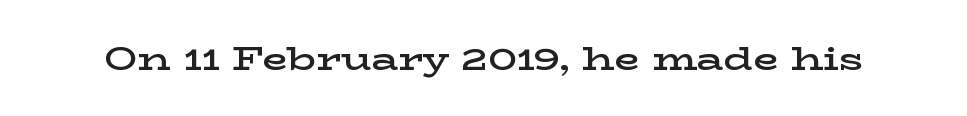
The image shows 33 px semibold, wide serif type, upright; set normal letter spacing, not underlined; low stroke contrast and a medium x-height.
